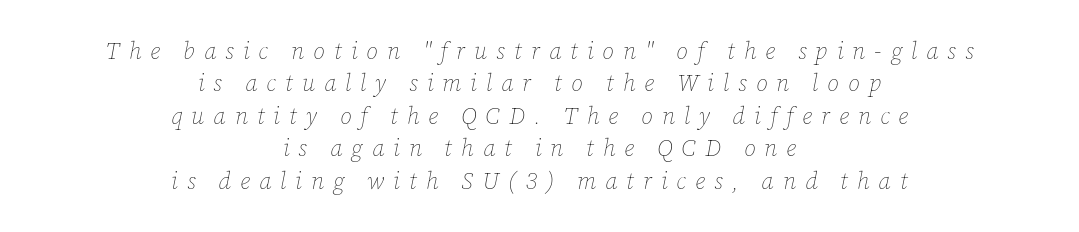
The image shows 23 px text type, italic (leaning right); set centered, normal line spacing (1.41x), unusually wide letter spacing (+0.39 em), not underlined.
